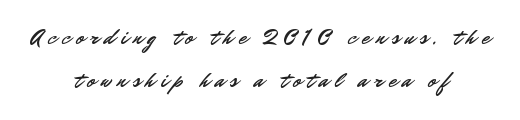
Q: Is the text italic (slanted)? A: Yes.
Q: Is the text underlined? A: No.
Q: How is the paragraph aligned? A: Centered.
Q: Is the spacing between letters normal or unusually wide? A: Unusually wide.
Q: Is the spacing between lines tight, normal or loose? A: Loose.
